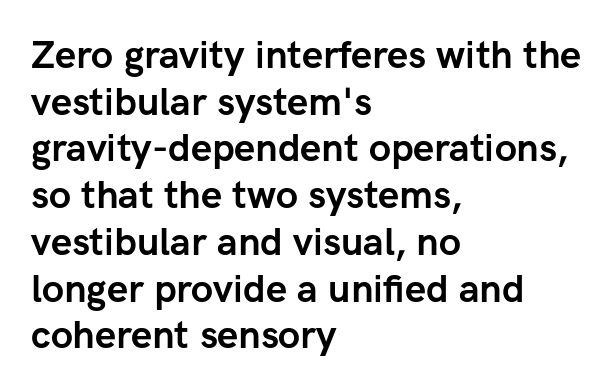
Q: Is the text bold? A: Yes.
Q: Is the text italic (slanted)? A: No, it is upright.
Q: Is the typeface a serif or a sans-serif typeface? A: Sans-serif.
Q: Is the text underlined? A: No.
Q: How is the paragraph aligned? A: Left-aligned.
Q: Is the spacing between letters normal or unusually wide? A: Normal.
Q: Width (condensed, normal, or wide)? A: Normal.
Q: Stroke contrast? A: Low.
Q: x-height? A: Medium.
Q: Monospaced? A: No.
